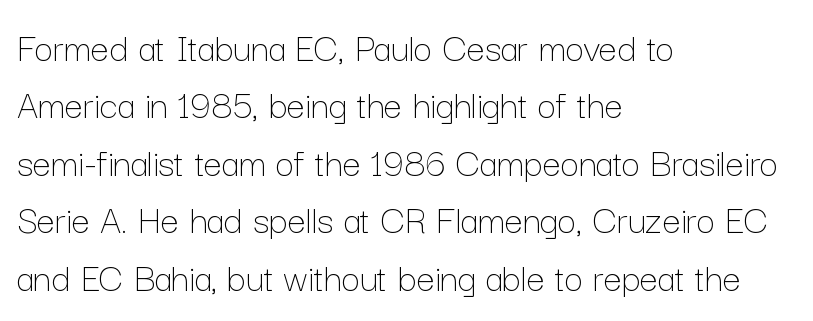
This is the regular roman posture of the typeface. Looks like regular typesetting: each glyph gets only the width it needs. Vertical spacing — default. Compared with a centered layout, this one pins lines to the left instead.
